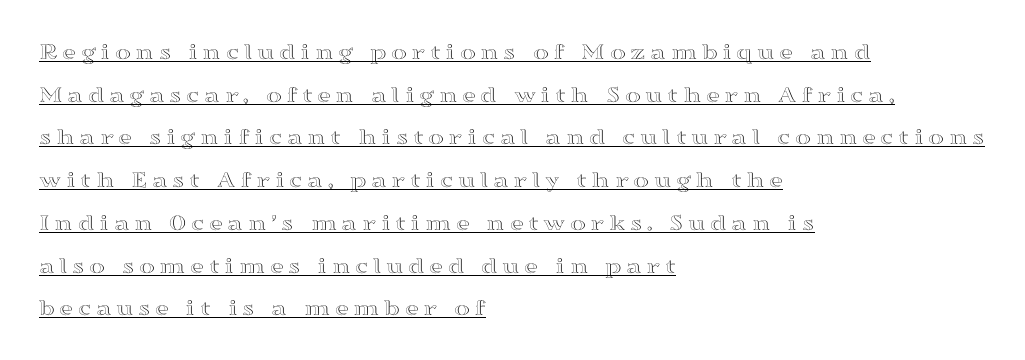
The image shows 24 px text type, upright; set left-aligned, line spacing 1.78x, underlined.
